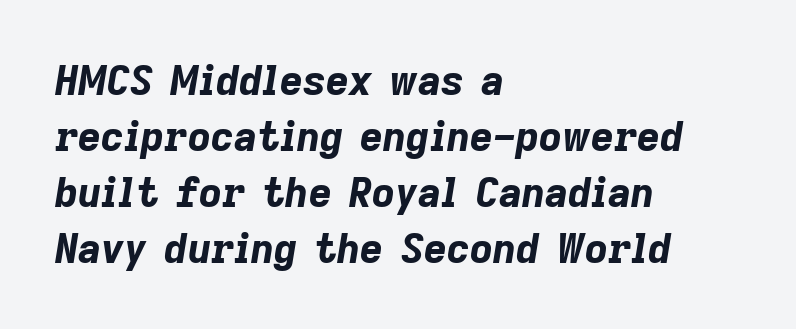
The image shows 40 px bold type, italic (leaning right); set left-aligned, normal line spacing (1.4x), normal letter spacing, not underlined; low stroke contrast and a medium x-height.
